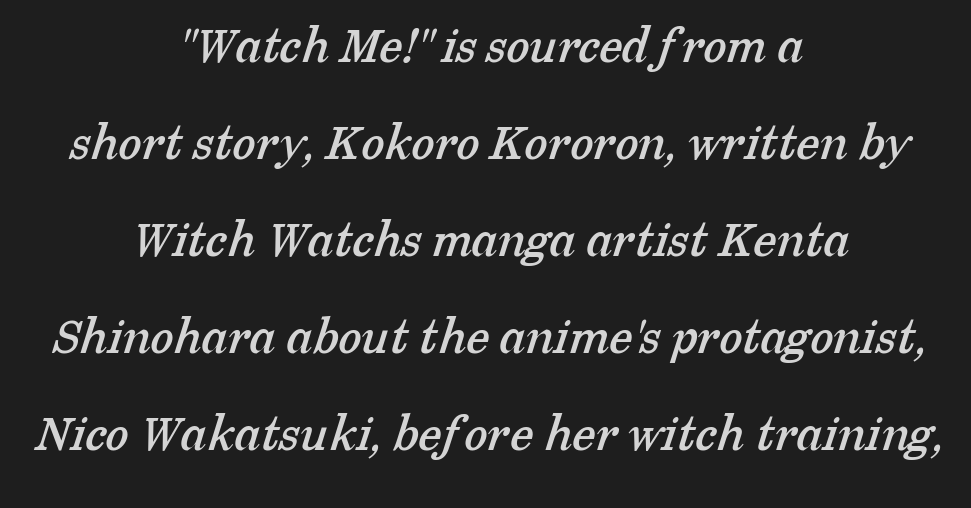
Q: Is the typeface a serif or a sans-serif typeface? A: Serif.
Q: Is the text underlined? A: No.
Q: How is the paragraph aligned? A: Centered.
Q: Is the spacing between letters normal or unusually wide? A: Normal.
Q: Width (condensed, normal, or wide)? A: Normal.
Q: Stroke contrast? A: Low.
Q: x-height? A: Medium.
Q: Monospaced? A: No.
